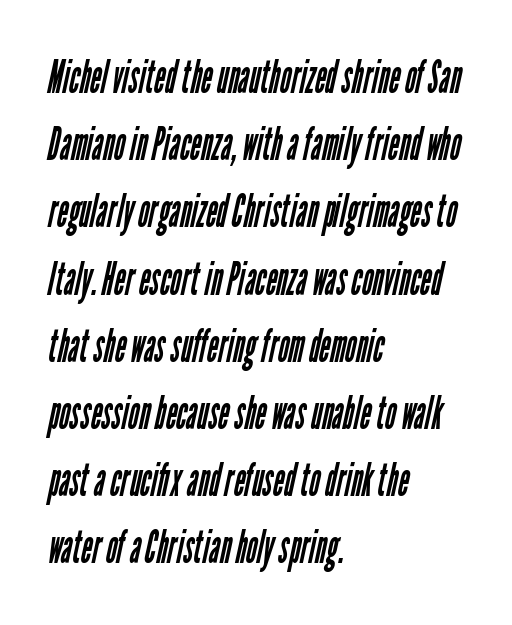
The image shows 47 px regular-weight, condensed sans-serif type; set left-aligned, normal line spacing (1.43x), normal letter spacing, not underlined; low stroke contrast and a medium x-height.
